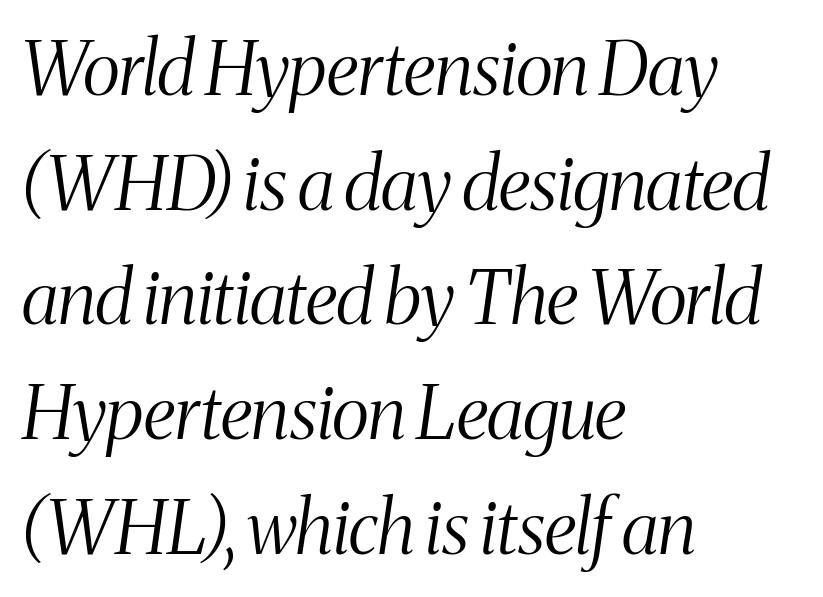
Q: Is the text bold? A: No.
Q: Is the text italic (slanted)? A: Yes, it leans right by about 8 degrees.
Q: Is the typeface a serif or a sans-serif typeface? A: Serif.
Q: Is the text underlined? A: No.
Q: How is the paragraph aligned? A: Left-aligned.
Q: Is the spacing between letters normal or unusually wide? A: Normal.
Q: Is the spacing between lines tight, normal or loose? A: Normal.
Q: Width (condensed, normal, or wide)? A: Condensed.
Q: Stroke contrast? A: Medium.
Q: x-height? A: Medium.
Q: Monospaced? A: No.
